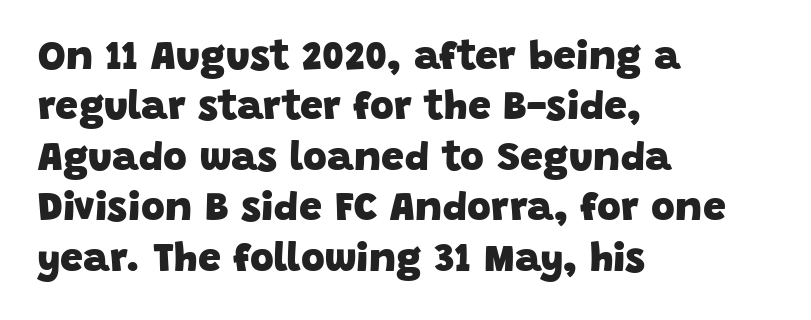
Q: Is the text bold? A: Yes.
Q: Is the typeface a serif or a sans-serif typeface? A: Sans-serif.
Q: Is the text underlined? A: No.
Q: How is the paragraph aligned? A: Left-aligned.
Q: Is the spacing between letters normal or unusually wide? A: Normal.
Q: Width (condensed, normal, or wide)? A: Normal.
Q: Stroke contrast? A: Low.
Q: x-height? A: Large.
Q: Monospaced? A: No.
